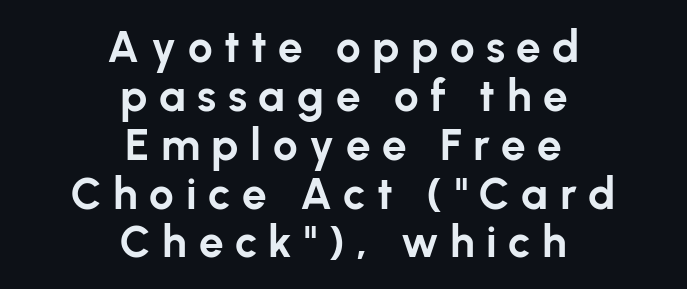
Q: Is the text bold? A: Yes.
Q: Is the text italic (slanted)? A: No, it is upright.
Q: Is the typeface a serif or a sans-serif typeface? A: Sans-serif.
Q: Is the text underlined? A: No.
Q: How is the paragraph aligned? A: Centered.
Q: Is the spacing between letters normal or unusually wide? A: Unusually wide.
Q: Is the spacing between lines tight, normal or loose? A: Tight.
Q: Width (condensed, normal, or wide)? A: Normal.
Q: Stroke contrast? A: Low.
Q: x-height? A: Medium.
Q: Monospaced? A: No.
